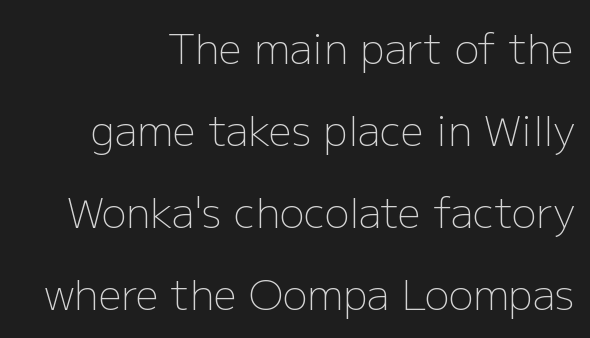
{"serif": "no", "italic": "no", "bold": "no", "weight": "light", "width": "normal", "stroke_contrast": "low", "x_height": "medium", "monospaced": "no", "underline": "no", "align": "right", "line_spacing": "loose", "line_spacing_ratio": 2.0, "letter_spacing": "normal", "letter_spacing_em": 0.0, "glyph_px": 41}
